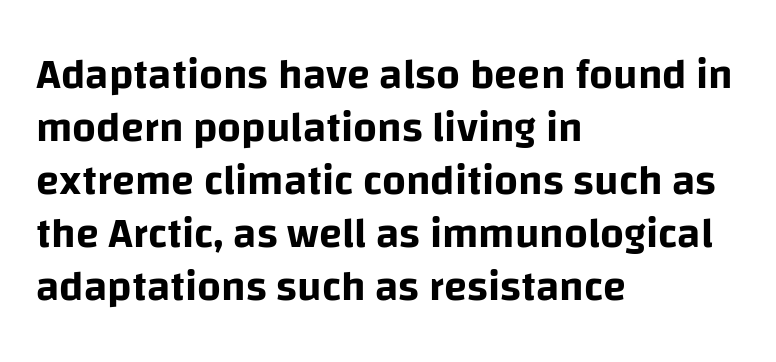
Q: Is the text italic (slanted)? A: No, it is upright.
Q: Is the typeface a serif or a sans-serif typeface? A: Sans-serif.
Q: Is the text underlined? A: No.
Q: How is the paragraph aligned? A: Left-aligned.
Q: Is the spacing between letters normal or unusually wide? A: Normal.
Q: Is the spacing between lines tight, normal or loose? A: Normal.
Q: Width (condensed, normal, or wide)? A: Normal.
Q: Stroke contrast? A: Low.
Q: x-height? A: Large.
Q: Monospaced? A: No.
